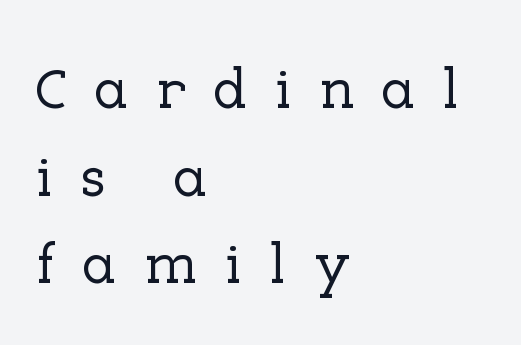
I'd call this a serif setting — the letters wear small feet. The rows are spaced the way most documents space them. Every character sits straight up, as roman type does. The passage shown is not underscored anywhere.
